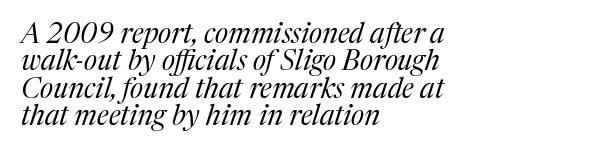
Q: Is the text bold? A: No.
Q: Is the text italic (slanted)? A: Yes, it leans right by about 17 degrees.
Q: Is the typeface a serif or a sans-serif typeface? A: Serif.
Q: Is the text underlined? A: No.
Q: How is the paragraph aligned? A: Left-aligned.
Q: Is the spacing between letters normal or unusually wide? A: Normal.
Q: Is the spacing between lines tight, normal or loose? A: Tight.
Q: Width (condensed, normal, or wide)? A: Normal.
Q: Stroke contrast? A: Medium.
Q: x-height? A: Medium.
Q: Monospaced? A: No.
